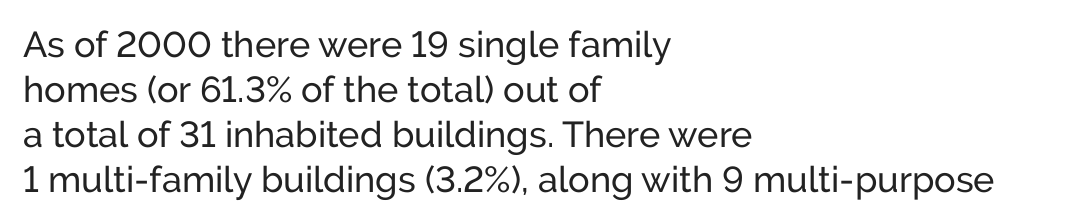
The image shows 36 px regular-weight sans-serif type, upright; set left-aligned, normal line spacing (1.25x), normal letter spacing, not underlined; low stroke contrast and a medium x-height.
